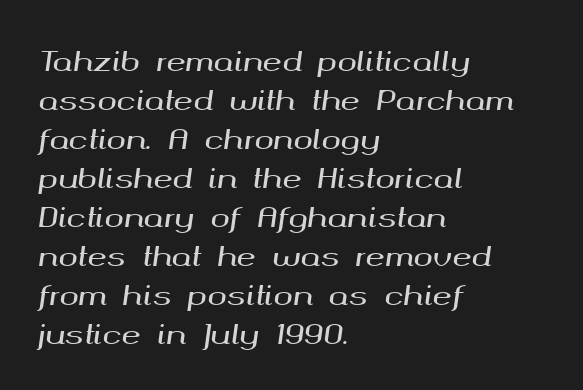
{"italic": "yes", "lean": "right", "slant_degrees": 8, "underline": "no", "align": "left", "line_spacing": "normal", "line_spacing_ratio": 1.5, "letter_spacing": "normal", "letter_spacing_em": 0.0, "glyph_px": 26}
